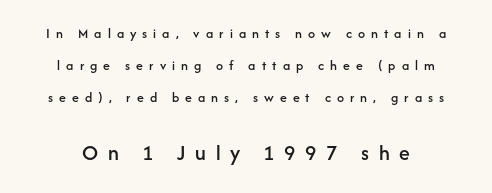
The image shows 22 px text type, upright; set loose line spacing (2.3x), unusually wide letter spacing (+0.43 em), not underlined; the second (bottom) block is 1.57x larger.
